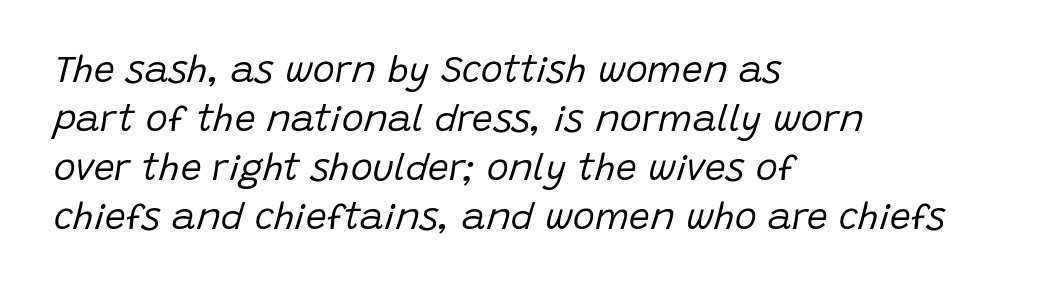
{"italic": "yes", "lean": "right", "slant_degrees": 15, "bold": "no", "weight": "regular", "width": "normal", "stroke_contrast": "low", "x_height": "large", "monospaced": "no", "underline": "no", "align": "left", "line_spacing": "normal", "line_spacing_ratio": 1.32, "letter_spacing": "normal", "letter_spacing_em": 0.0, "glyph_px": 37}
